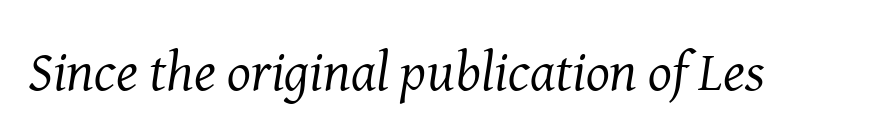
Q: Is the text bold? A: No.
Q: Is the text italic (slanted)? A: Yes, it leans right by about 8 degrees.
Q: Is the typeface a serif or a sans-serif typeface? A: Serif.
Q: Is the text underlined? A: No.
Q: Is the spacing between letters normal or unusually wide? A: Normal.
Q: Width (condensed, normal, or wide)? A: Normal.
Q: Stroke contrast? A: Medium.
Q: x-height? A: Medium.
Q: Monospaced? A: No.
